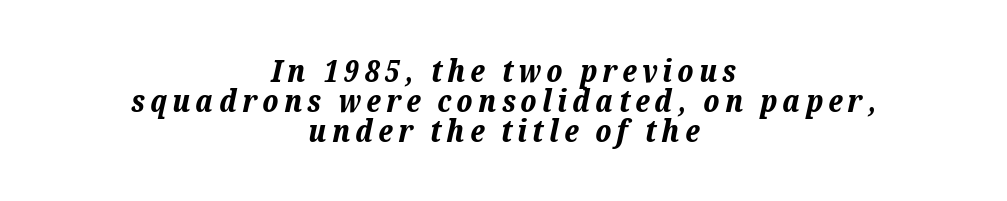
Q: Is the text bold? A: Yes.
Q: Is the text italic (slanted)? A: Yes, it leans right by about 12 degrees.
Q: Is the text underlined? A: No.
Q: How is the paragraph aligned? A: Centered.
Q: Is the spacing between lines tight, normal or loose? A: Tight.
Q: Width (condensed, normal, or wide)? A: Normal.
Q: Stroke contrast? A: Low.
Q: x-height? A: Medium.
Q: Monospaced? A: No.
